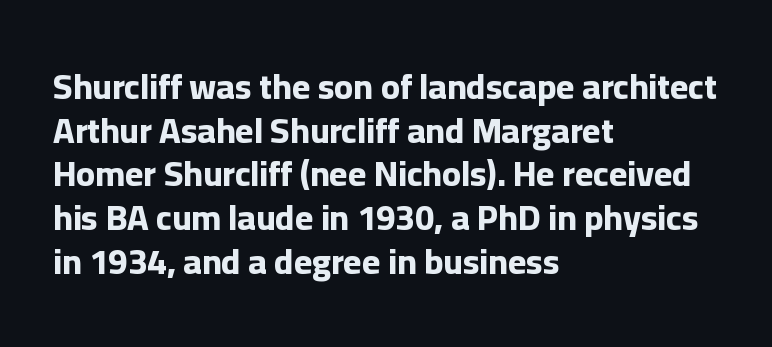
{"serif": "no", "italic": "no", "bold": "yes", "weight": "bold", "width": "normal", "stroke_contrast": "low", "x_height": "medium", "monospaced": "no", "underline": "no", "align": "left", "line_spacing": "normal", "line_spacing_ratio": 1.25, "letter_spacing": "normal", "letter_spacing_em": 0.0, "glyph_px": 35}
